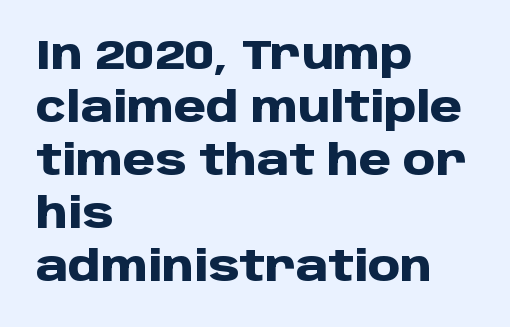
Nothing sits at the stroke ends, so this counts as sans-serif. In terms of letterspacing, this is plain default setting. Ascenders rise straight up at ninety degrees. The line-height multiplier appears to be the usual default.
